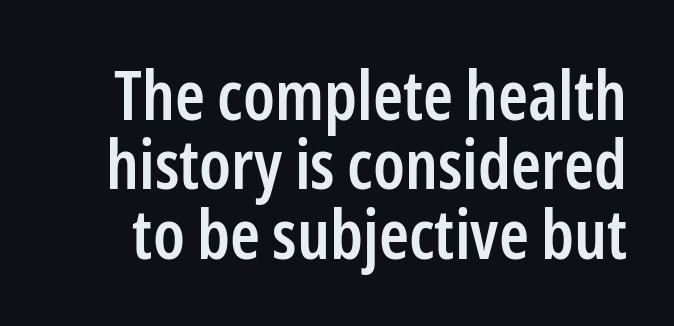
{"serif": "no", "italic": "no", "bold": "semi", "weight": "semibold", "width": "condensed", "stroke_contrast": "low", "x_height": "medium", "monospaced": "no", "underline": "no", "line_spacing": "tight", "line_spacing_ratio": 1.02, "letter_spacing": "normal", "letter_spacing_em": 0.0, "glyph_px": 68}
